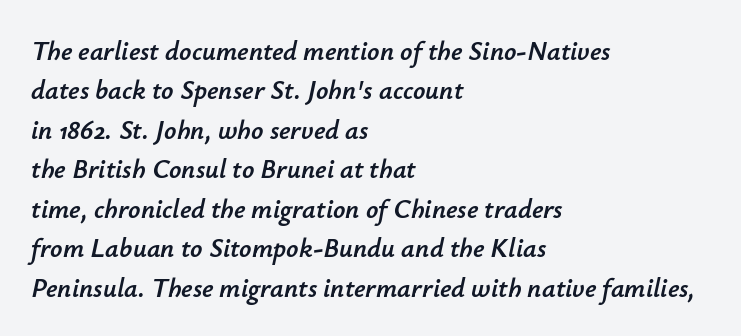
Q: Is the text italic (slanted)? A: Yes, it leans right by about 12 degrees.
Q: Is the text underlined? A: No.
Q: How is the paragraph aligned? A: Left-aligned.
Q: Is the spacing between letters normal or unusually wide? A: Normal.
Q: Is the spacing between lines tight, normal or loose? A: Normal.
